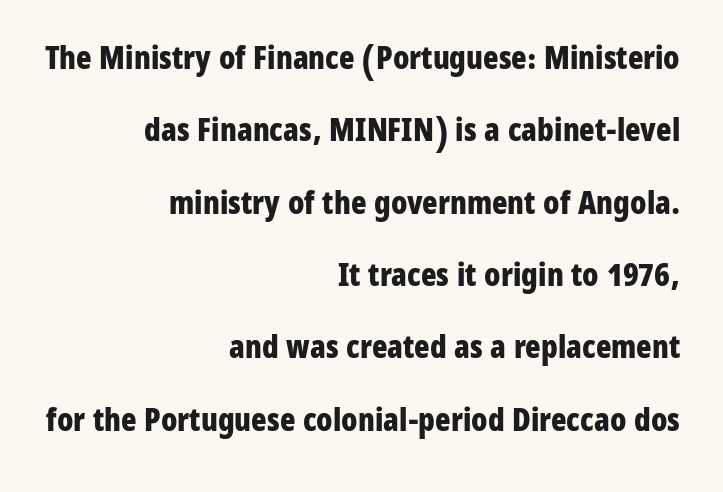
{"serif": "no", "italic": "no", "bold": "yes", "weight": "bold", "width": "condensed", "stroke_contrast": "low", "x_height": "medium", "monospaced": "no", "underline": "no", "align": "right", "line_spacing": "loose", "line_spacing_ratio": 2.26, "letter_spacing": "normal", "letter_spacing_em": 0.0, "glyph_px": 32}
